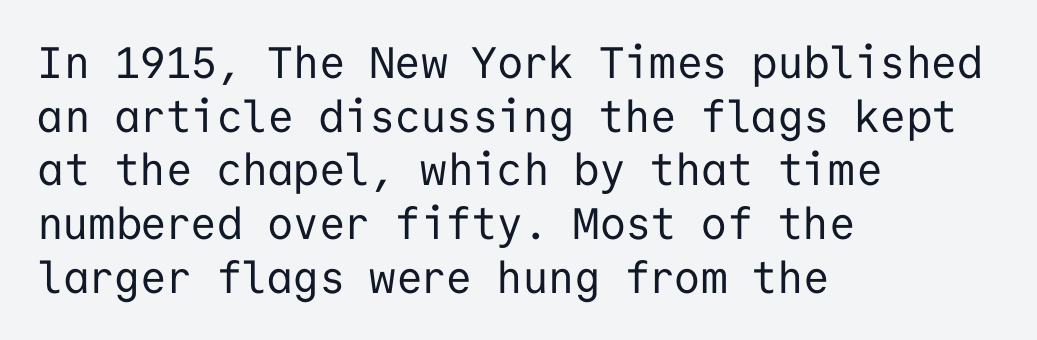
Q: Is the text bold? A: No.
Q: Is the text italic (slanted)? A: No, it is upright.
Q: Is the typeface a serif or a sans-serif typeface? A: Sans-serif.
Q: Is the text underlined? A: No.
Q: How is the paragraph aligned? A: Left-aligned.
Q: Is the spacing between letters normal or unusually wide? A: Normal.
Q: Width (condensed, normal, or wide)? A: Normal.
Q: Stroke contrast? A: Low.
Q: x-height? A: Medium.
Q: Monospaced? A: Yes.
